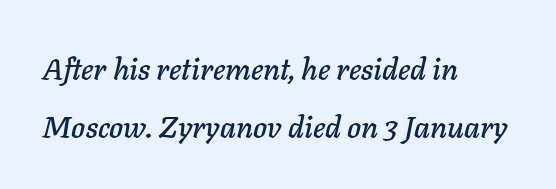
You could fit nearly another row in the gap between these rows. You could not count columns in this text — the font is proportionally spaced. The setting favours the left margin, as ordinary paragraphs usually do. Anything drawn beneath the words? Only blank space.
